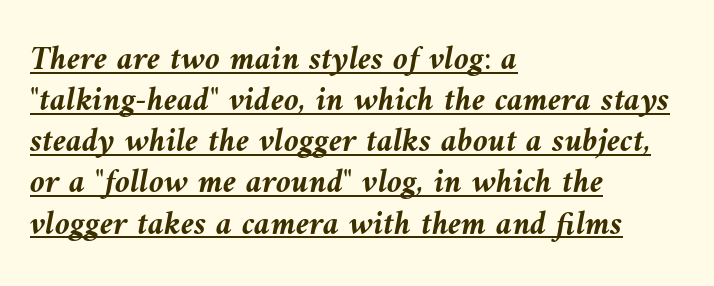
{"italic": "yes", "lean": "left", "slant_degrees": 10, "bold": "yes", "weight": "semibold", "width": "normal", "stroke_contrast": "medium", "x_height": "medium", "monospaced": "no", "underline": "yes", "align": "left", "line_spacing_ratio": 1.21, "letter_spacing": "normal", "letter_spacing_em": 0.0, "glyph_px": 34}
